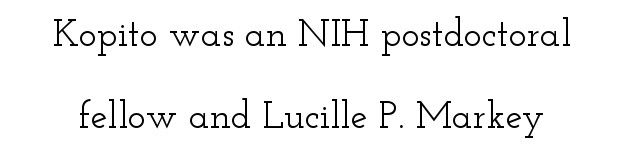
The image shows 38 px wide serif type, upright; set loose line spacing (2.17x), normal letter spacing, not underlined; low stroke contrast and a small x-height.
